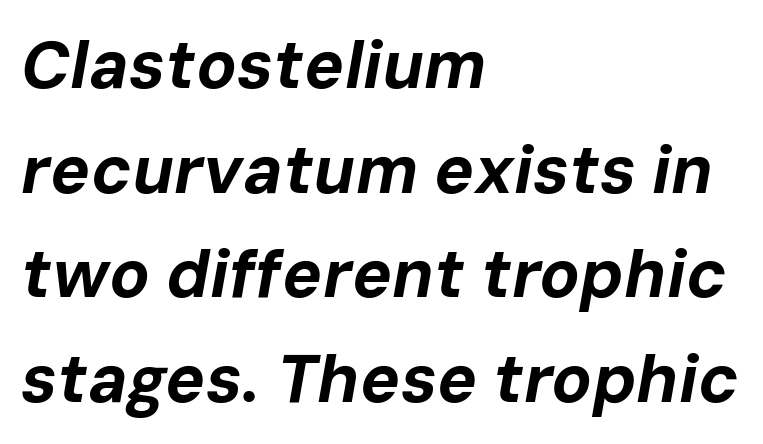
Words appear dense and cohesive because spacing is normal. All the whitespace from short lines collects on the right. Would a proofreader flag this as italicized? Yes. The letters advance in unequal steps, a hallmark of proportional type. Summary of vertical rhythm: regular, with standard interline spacing. A bare baseline throughout the passage.
